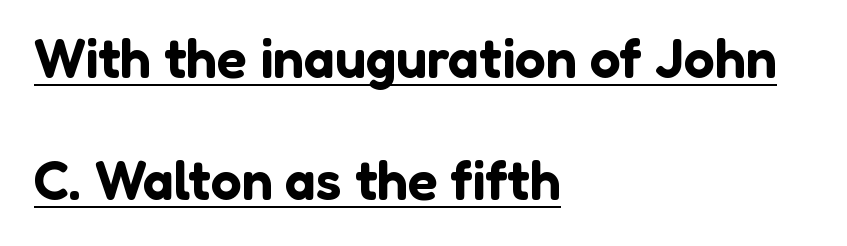
{"serif": "no", "italic": "no", "width": "normal", "stroke_contrast": "low", "x_height": "medium", "monospaced": "no", "underline": "yes", "align": "left", "line_spacing": "loose", "line_spacing_ratio": 2.22, "letter_spacing": "normal", "letter_spacing_em": 0.0, "glyph_px": 55}
